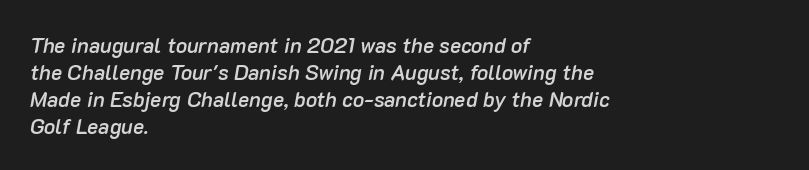
Clear beneath every line of the passage. These lines are set flush left with a ragged right edge. Stems and bowls a touch heavier than normal — semibold. Notice how the stems are inclined rather than vertical — that's the hallmark of italics.
